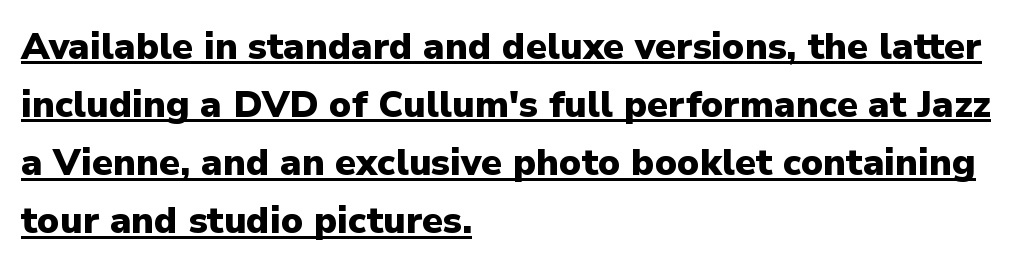
{"serif": "no", "italic": "no", "bold": "yes", "weight": "heavy", "width": "normal", "stroke_contrast": "low", "x_height": "medium", "monospaced": "no", "underline": "yes", "align": "left", "line_spacing": "normal", "line_spacing_ratio": 1.57, "letter_spacing": "normal", "letter_spacing_em": 0.0, "glyph_px": 37}
